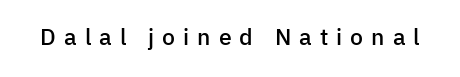
{"italic": "no", "bold": "semi", "underline": "no", "letter_spacing": "wide", "letter_spacing_em": 0.35, "glyph_px": 23}
